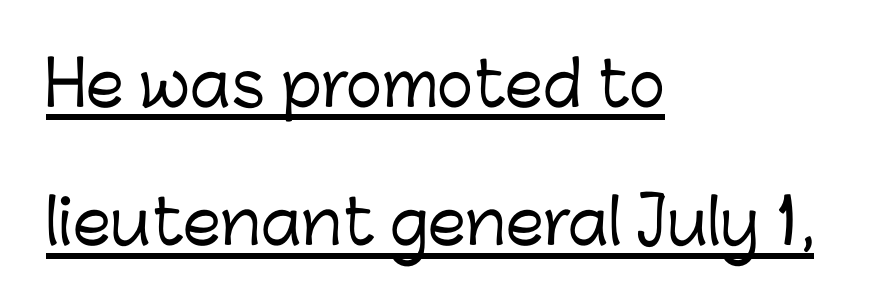
The image shows 61 px sans-serif type, upright; set left-aligned, loose line spacing (2.27x), normal letter spacing, underlined; low stroke contrast and a medium x-height.
